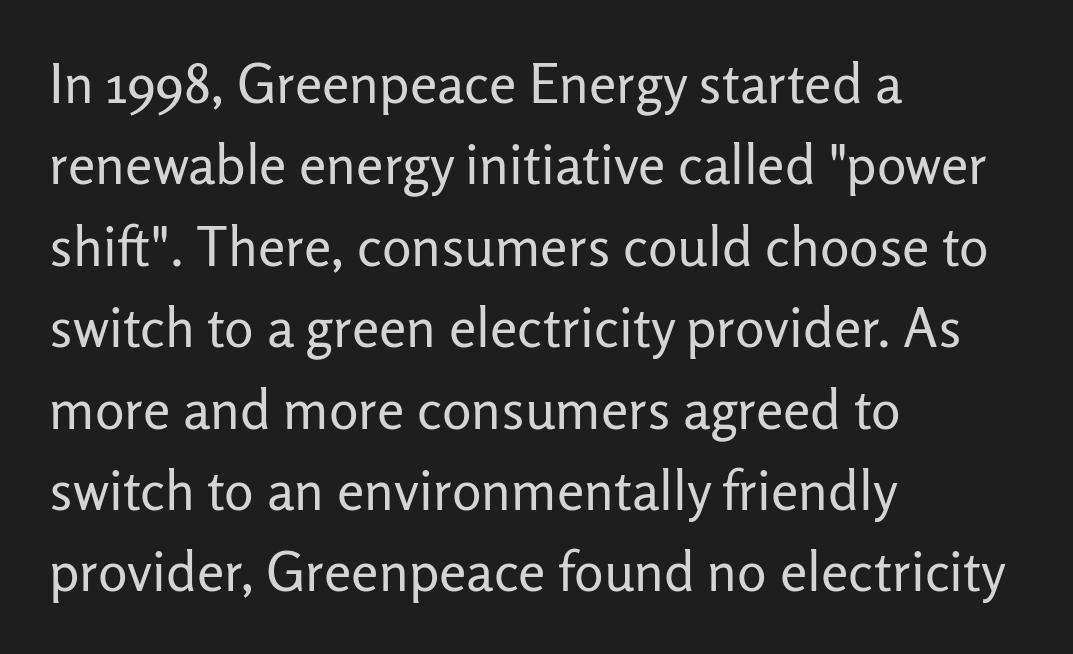
Q: Is the text bold? A: No.
Q: Is the text italic (slanted)? A: No, it is upright.
Q: Is the typeface a serif or a sans-serif typeface? A: Sans-serif.
Q: Is the text underlined? A: No.
Q: How is the paragraph aligned? A: Left-aligned.
Q: Is the spacing between letters normal or unusually wide? A: Normal.
Q: Is the spacing between lines tight, normal or loose? A: Normal.
Q: Width (condensed, normal, or wide)? A: Normal.
Q: Stroke contrast? A: Low.
Q: x-height? A: Medium.
Q: Monospaced? A: No.
